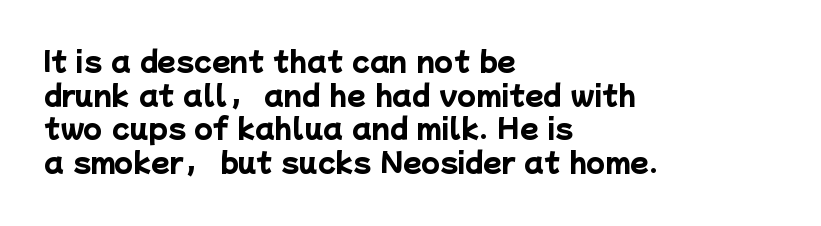
{"bold": "yes", "underline": "no", "align": "left", "line_spacing": "normal", "line_spacing_ratio": 1.25, "letter_spacing": "normal", "letter_spacing_em": 0.0, "glyph_px": 27}
